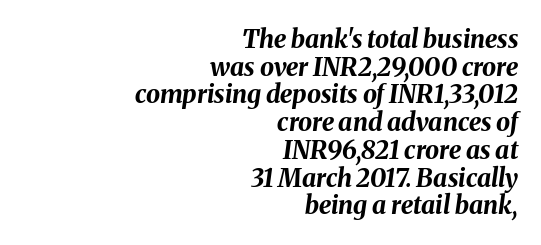
The image shows 25 px bold type, italic (leaning right); set right-aligned, tight line spacing (1.11x), normal letter spacing, not underlined.
